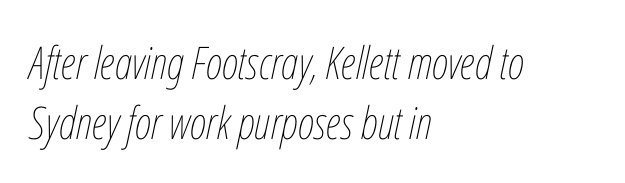
The image shows 45 px thin, condensed type, italic (leaning right); set left-aligned, normal line spacing (1.33x), normal letter spacing, not underlined; low stroke contrast and a medium x-height.
